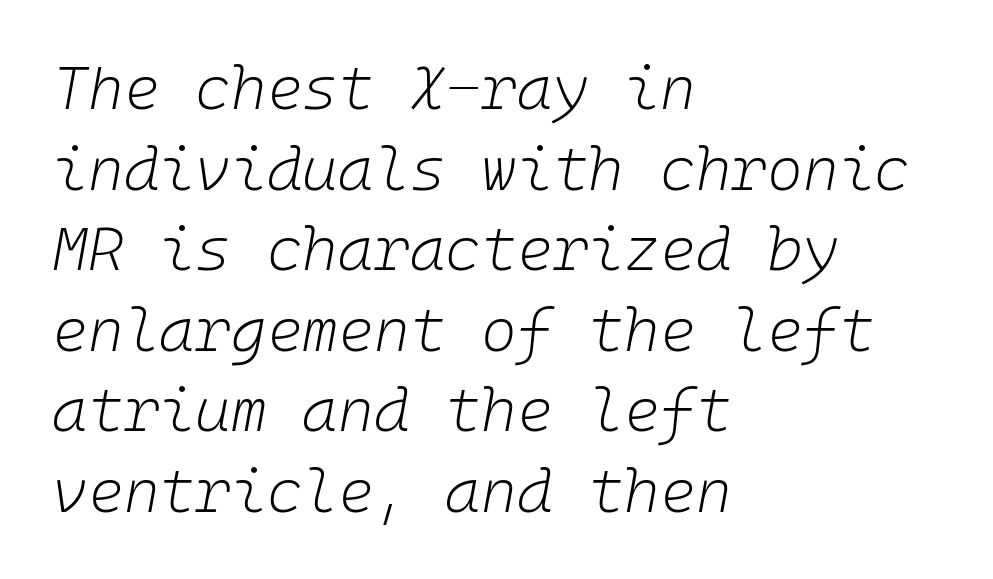
Nobody drew a line under any word here. Vertically, the passage feels balanced, rows spaced as you'd expect. The rendering applies a slant to the glyphs. The lines in this sample share a left origin and differ only in where they stop.
